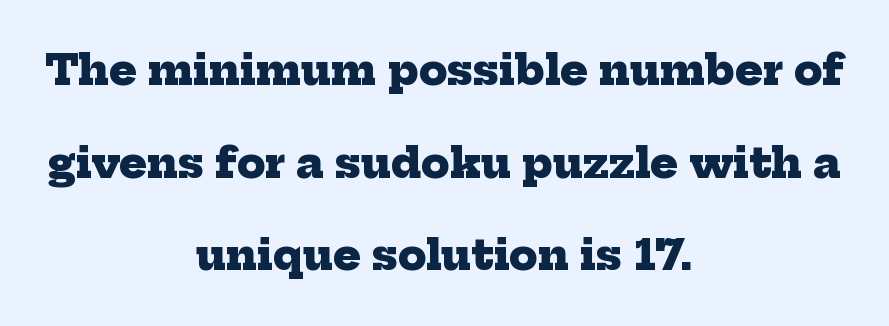
{"serif": "yes", "bold": "yes", "weight": "heavy", "width": "normal", "stroke_contrast": "low", "x_height": "medium", "monospaced": "no", "underline": "no", "align": "center", "line_spacing": "loose", "line_spacing_ratio": 2.26, "letter_spacing": "normal", "letter_spacing_em": 0.0, "glyph_px": 41}
